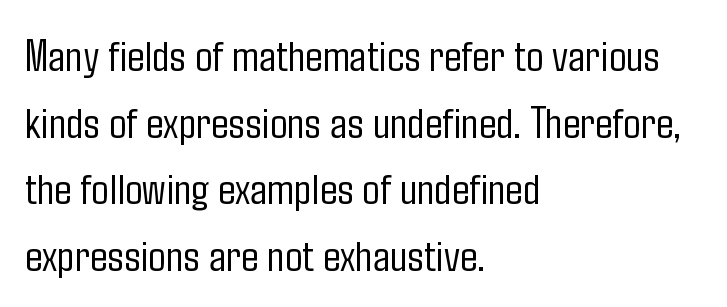
The image shows 46 px light, condensed sans-serif type, upright; set left-aligned, normal line spacing (1.45x), normal letter spacing, not underlined; low stroke contrast and a medium x-height.
